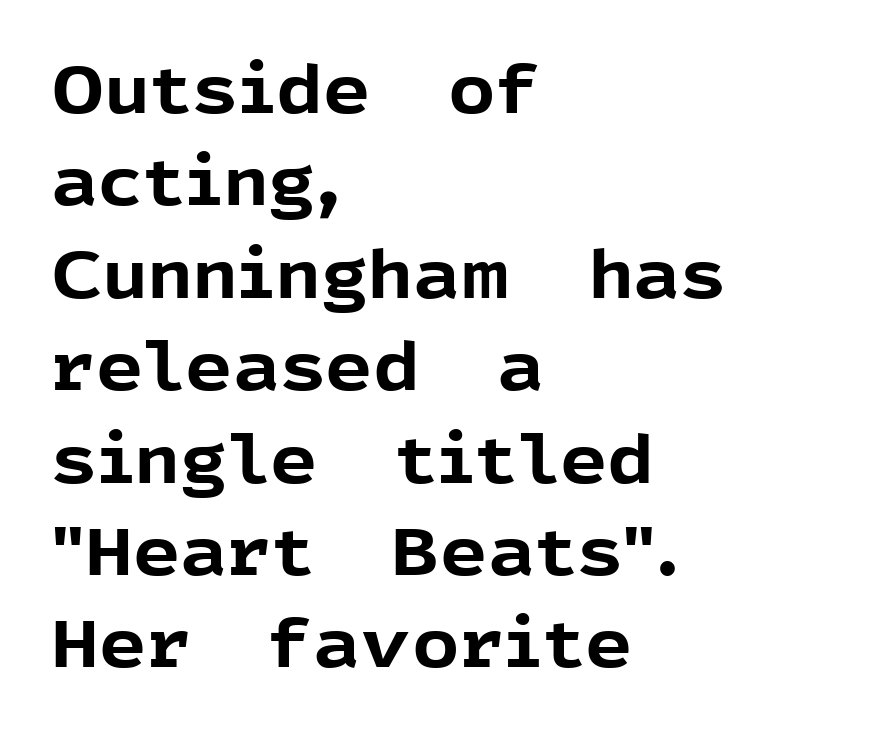
Q: Is the text bold? A: Yes.
Q: Is the text italic (slanted)? A: No, it is upright.
Q: Is the typeface a serif or a sans-serif typeface? A: Sans-serif.
Q: Is the text underlined? A: No.
Q: How is the paragraph aligned? A: Left-aligned.
Q: Is the spacing between letters normal or unusually wide? A: Normal.
Q: Is the spacing between lines tight, normal or loose? A: Normal.
Q: Width (condensed, normal, or wide)? A: Normal.
Q: x-height? A: Medium.
Q: Monospaced? A: No.
